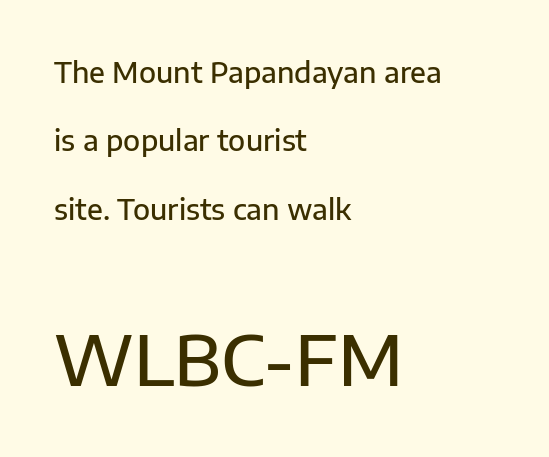
The image shows 69 px semibold sans-serif type, upright; set left-aligned, loose line spacing (2.44x), normal letter spacing, not underlined; the second (bottom) block is 2.46x larger; low stroke contrast and a medium x-height.
